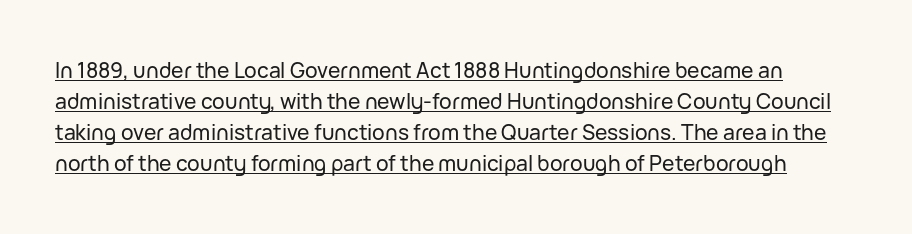
Q: Is the text italic (slanted)? A: No, it is upright.
Q: Is the text underlined? A: Yes.
Q: Is the spacing between letters normal or unusually wide? A: Normal.
Q: Is the spacing between lines tight, normal or loose? A: Normal.
